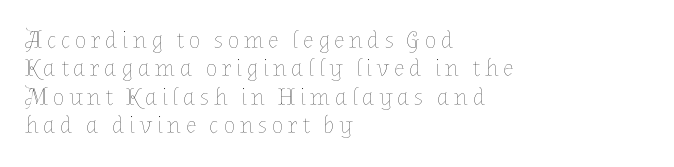
{"italic": "no", "bold": "no", "underline": "no", "align": "left", "line_spacing_ratio": 1.18, "glyph_px": 24}
